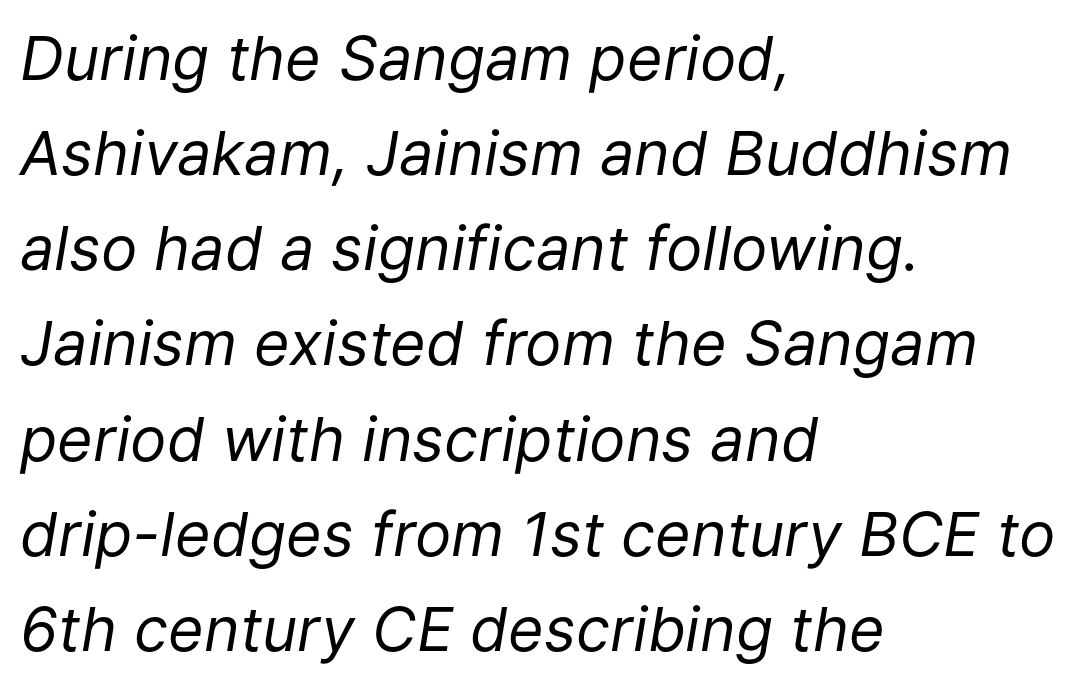
The passage is arranged the way most books set body copy — flush left. Each stroke keeps to a modest, everyday thickness or less. Do the characters align in a grid? No, the font is proportional. This is oblique type, the kind used for emphasis or titles. Words appear dense and cohesive because spacing is normal.
